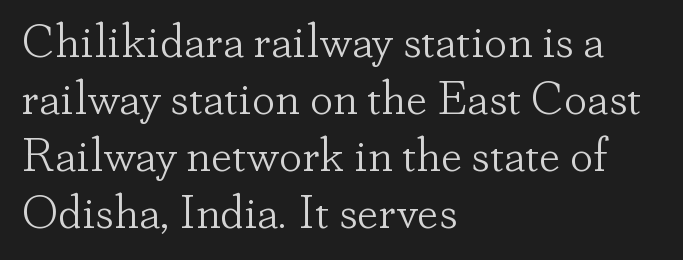
{"serif": "yes", "italic": "no", "bold": "no", "weight": "light", "width": "normal", "stroke_contrast": "low", "x_height": "small", "monospaced": "no", "underline": "no", "align": "left", "line_spacing_ratio": 1.21, "letter_spacing": "normal", "letter_spacing_em": 0.0, "glyph_px": 47}
